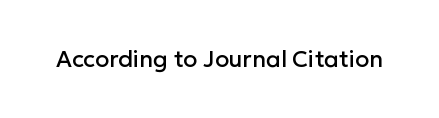
Each word holds together tightly as a unit, with standard inter-letter gaps. Posture: upright roman. The specimen omits any rule beneath the text block's lines.
